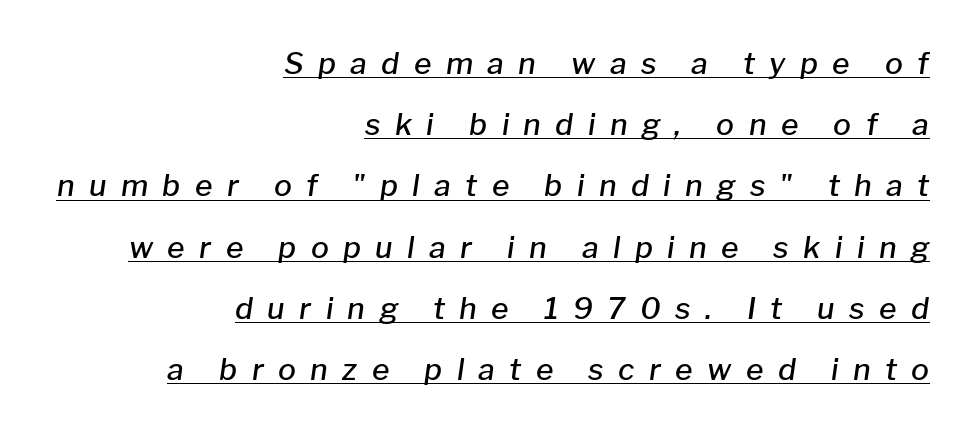
The image shows 30 px semibold type, italic (leaning right); set right-aligned, loose line spacing (2.04x), unusually wide letter spacing (+0.48 em), underlined; low stroke contrast and a medium x-height.
